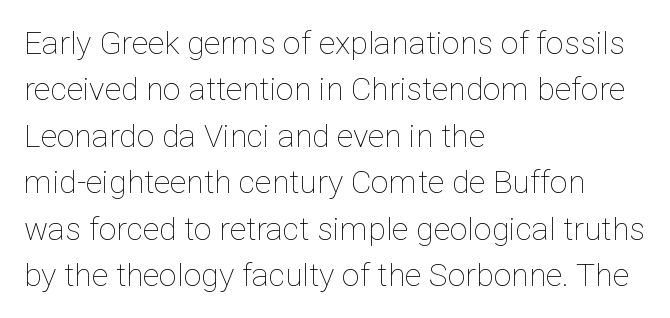
{"italic": "no", "bold": "no", "weight": "thin", "width": "normal", "stroke_contrast": "low", "x_height": "medium", "monospaced": "no", "underline": "no", "align": "left", "line_spacing": "normal", "line_spacing_ratio": 1.45, "letter_spacing": "normal", "letter_spacing_em": 0.0, "glyph_px": 32}
